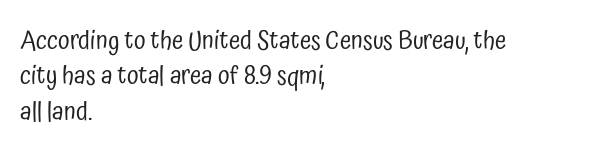
Vertically, the passage feels balanced, rows spaced as you'd expect. No italicization has been applied; the sample stays upright. A bare baseline throughout the passage. Think standard paragraph weight, or any step lighter than that.
